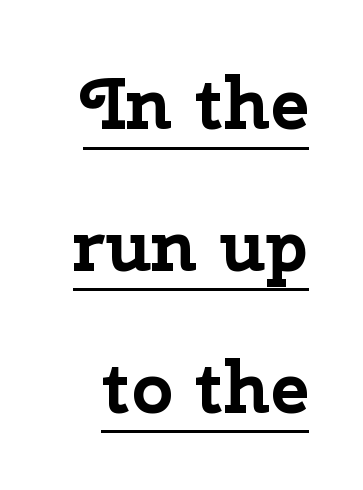
Q: Is the text bold? A: Yes.
Q: Is the text italic (slanted)? A: No, it is upright.
Q: Is the typeface a serif or a sans-serif typeface? A: Sans-serif.
Q: Is the text underlined? A: Yes.
Q: Is the spacing between letters normal or unusually wide? A: Normal.
Q: Is the spacing between lines tight, normal or loose? A: Loose.
Q: Width (condensed, normal, or wide)? A: Normal.
Q: Stroke contrast? A: Low.
Q: x-height? A: Medium.
Q: Monospaced? A: No.
